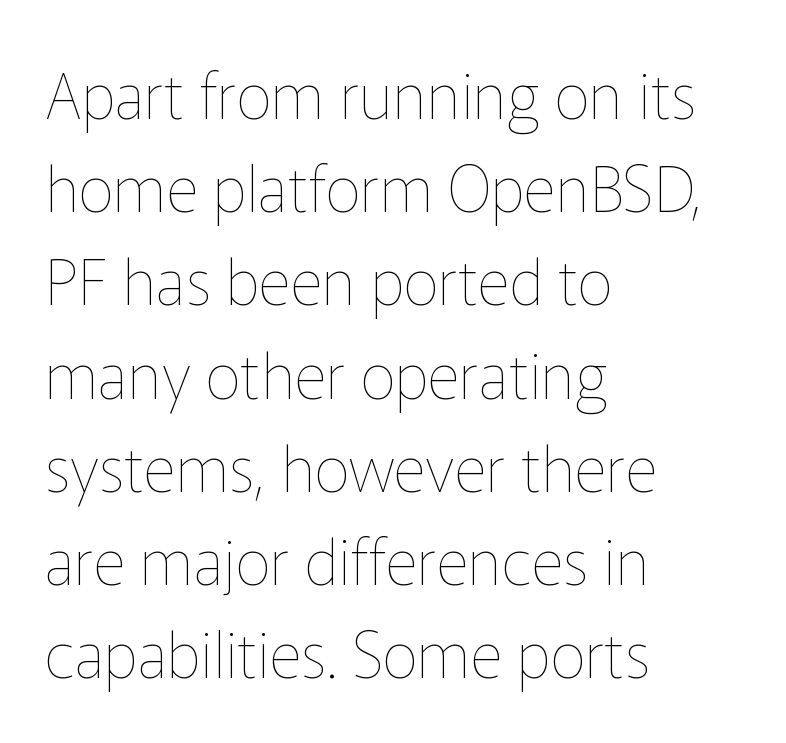
Vertically, the passage feels balanced, rows spaced as you'd expect. Underline: absent. Stroke thickness stays within the range of a standard reading face or lighter. The setting favours the left margin, as ordinary paragraphs usually do. This sample uses plain, unmodified letter spacing.
